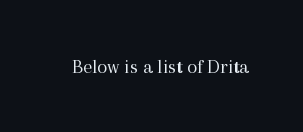
The passage shown is not underscored anywhere. The font's upright variant was chosen for this text. Stems here are at most as thick as an everyday book face. Observe the ordinary spacing: letters are neighbours, not strangers.
